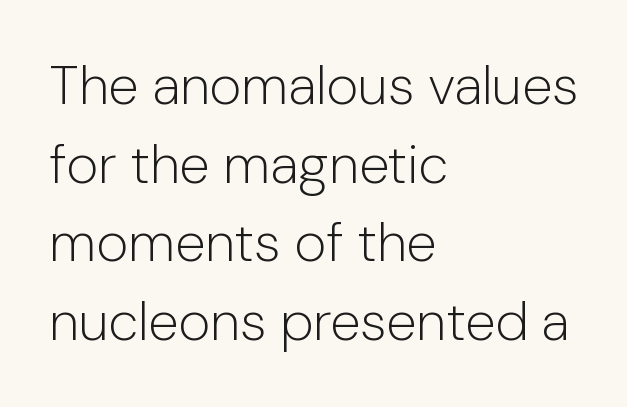
The image shows 55 px light sans-serif type, upright; set left-aligned, normal line spacing (1.43x), normal letter spacing, not underlined; low stroke contrast and a medium x-height.
